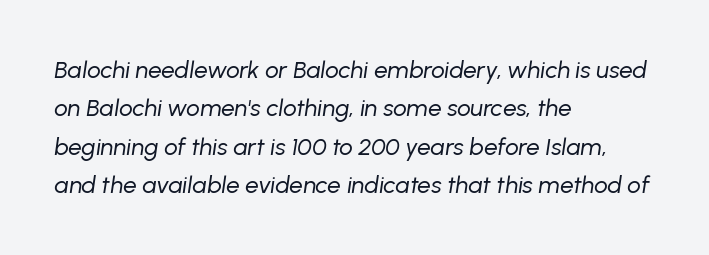
Check the space under the baseline: it is left empty. Quick note: italic. These glyphs show unthickened strokes, regular width or finer. Horizontal alignment here is leftward, the default for most running prose. The rows are spaced the way most documents space them.
